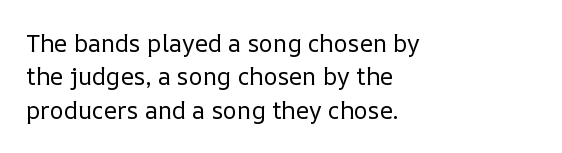
The letterforms sit at book weight or below. Posture: straight, roman, zero tilt. Tracking value appears to be zero — textbook default spacing. The passage shown stacks its lines at a standard gap. Is the block centered? No — it sits flush against the left margin. The foot of each line stays bare and open.
